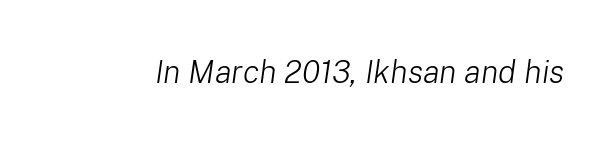
The weight tops out at a normal text grade. Unmarked baselines from the first word to the last. The letters are slanted; this is an italic face. Do the characters align in a grid? No, the font is proportional.
